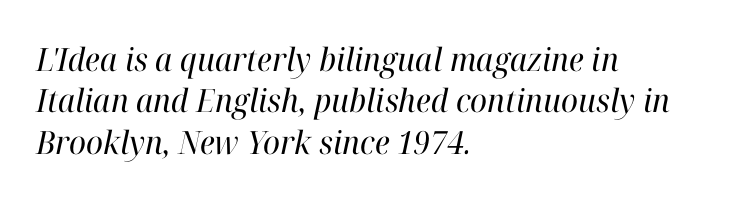
{"serif": "yes", "italic": "yes", "lean": "right", "slant_degrees": 12, "bold": "no", "weight": "regular", "width": "normal", "stroke_contrast": "high", "x_height": "medium", "monospaced": "no", "underline": "no", "align": "left", "line_spacing": "normal", "line_spacing_ratio": 1.29, "letter_spacing": "normal", "letter_spacing_em": 0.0, "glyph_px": 32}
